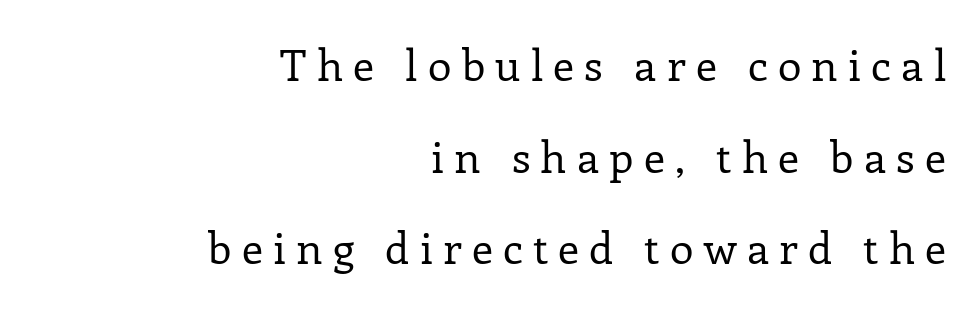
The image shows 43 px regular-weight serif type, upright; set right-aligned, loose line spacing (2.13x), unusually wide letter spacing (+0.24 em), not underlined; low stroke contrast and a medium x-height.
